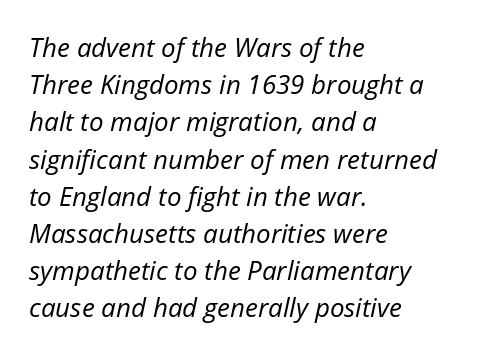
{"italic": "yes", "lean": "right", "slant_degrees": 12, "bold": "no", "underline": "no", "align": "left", "line_spacing": "normal", "line_spacing_ratio": 1.43, "letter_spacing": "normal", "letter_spacing_em": 0.0, "glyph_px": 26}
